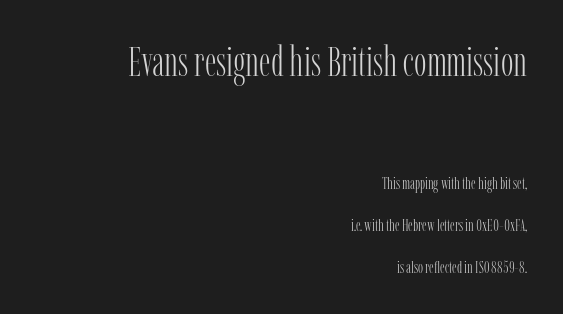
Q: Is the text bold? A: No.
Q: Is the text italic (slanted)? A: No, it is upright.
Q: Is the typeface a serif or a sans-serif typeface? A: Serif.
Q: Is the text underlined? A: No.
Q: How is the paragraph aligned? A: Right-aligned.
Q: Is the spacing between letters normal or unusually wide? A: Normal.
Q: Is the spacing between lines tight, normal or loose? A: Loose.
Q: Which block of text is set in a larger size, the first (top) or the second (bottom)? A: The first (top) one.
Q: Width (condensed, normal, or wide)? A: Condensed.
Q: Stroke contrast? A: Low.
Q: x-height? A: Medium.
Q: Monospaced? A: No.
